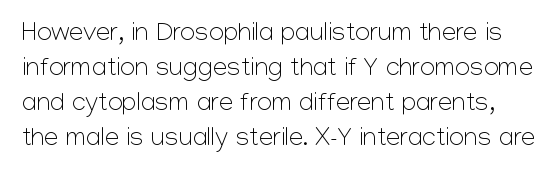
{"italic": "no", "bold": "no", "underline": "no", "line_spacing": "normal", "line_spacing_ratio": 1.35, "letter_spacing": "normal", "letter_spacing_em": 0.0, "glyph_px": 26}
